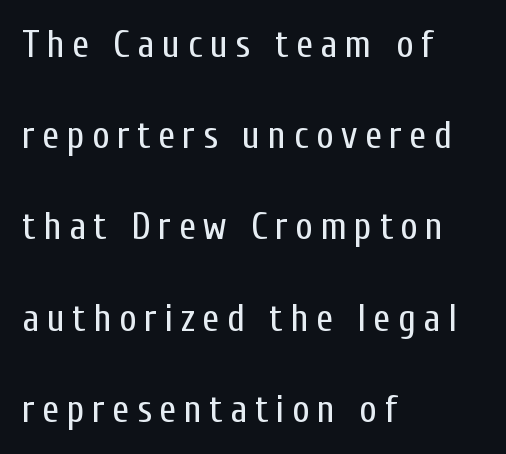
{"serif": "no", "italic": "no", "bold": "no", "weight": "regular", "width": "condensed", "stroke_contrast": "low", "x_height": "medium", "monospaced": "no", "underline": "no", "align": "left", "line_spacing": "loose", "line_spacing_ratio": 2.4, "letter_spacing": "wide", "letter_spacing_em": 0.2, "glyph_px": 38}
